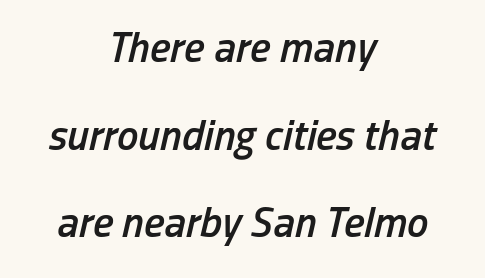
{"italic": "yes", "lean": "right", "slant_degrees": 13, "bold": "semi", "weight": "semibold", "width": "condensed", "stroke_contrast": "low", "x_height": "medium", "monospaced": "no", "underline": "no", "align": "center", "line_spacing": "loose", "line_spacing_ratio": 2.04, "letter_spacing": "normal", "letter_spacing_em": 0.0, "glyph_px": 43}
